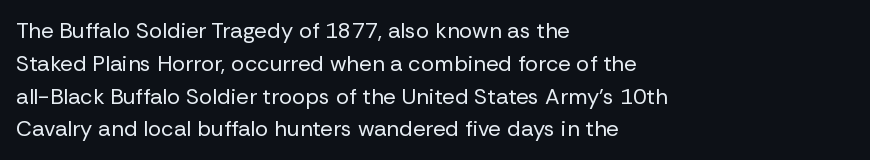
The image shows 22 px text type, upright; set left-aligned, normal line spacing (1.49x), normal letter spacing, not underlined.
